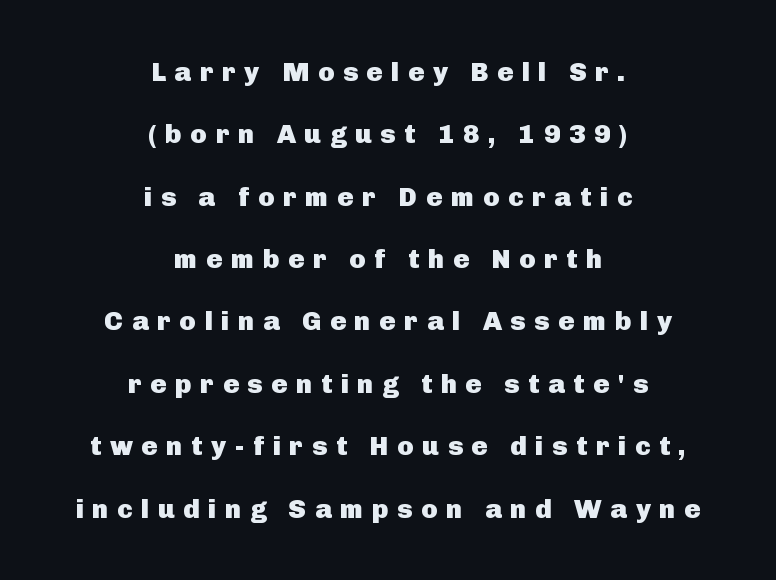
Q: Is the text bold? A: Yes.
Q: Is the text italic (slanted)? A: No, it is upright.
Q: Is the text underlined? A: No.
Q: How is the paragraph aligned? A: Centered.
Q: Is the spacing between letters normal or unusually wide? A: Unusually wide.
Q: Is the spacing between lines tight, normal or loose? A: Loose.
